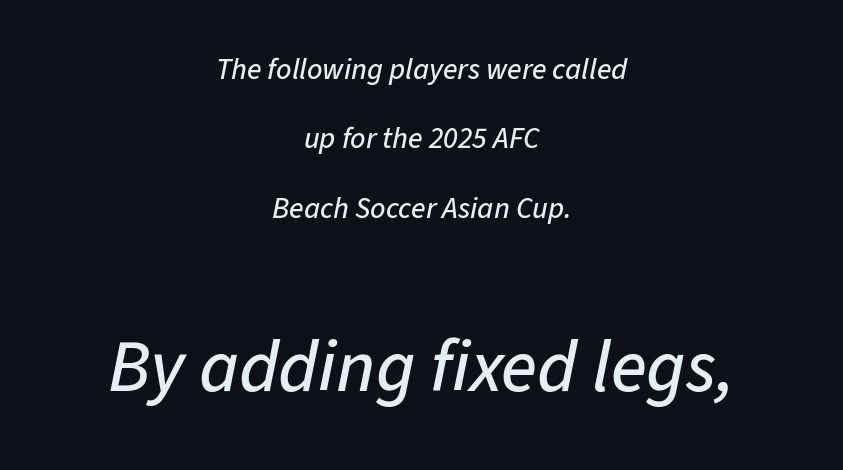
{"italic": "yes", "lean": "right", "slant_degrees": 11, "width": "normal", "stroke_contrast": "low", "x_height": "medium", "monospaced": "no", "underline": "no", "align": "center", "line_spacing": "loose", "line_spacing_ratio": 2.31, "letter_spacing": "normal", "letter_spacing_em": 0.0, "larger_block": "second", "size_ratio": 2.47, "glyph_px": 74}
